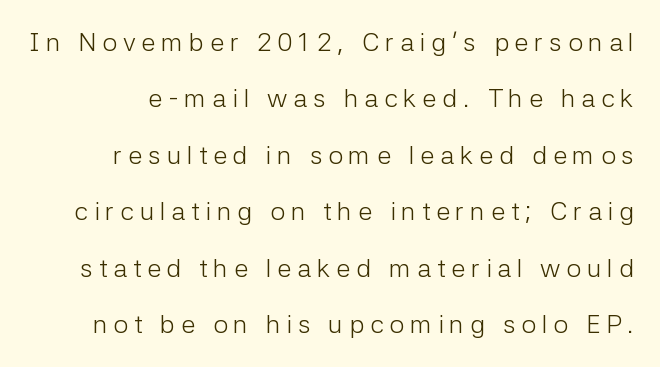
The image shows 26 px text type, upright; set loose line spacing (2.17x), unusually wide letter spacing (+0.22 em), not underlined.
